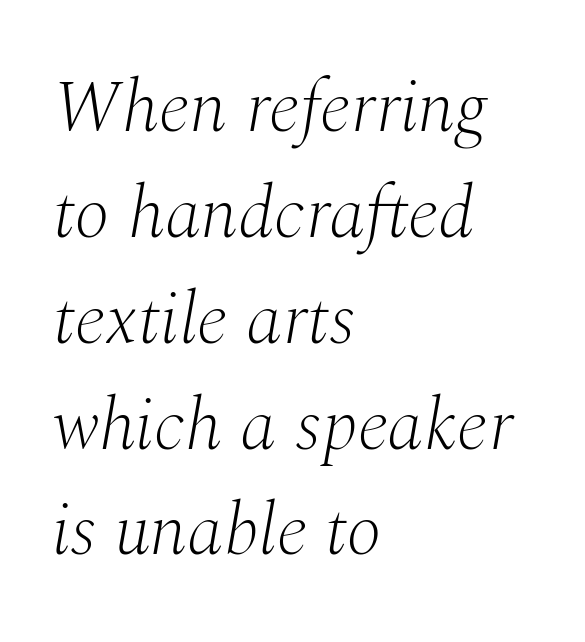
The image shows 73 px light serif type, italic (leaning right); set left-aligned, normal line spacing (1.45x), normal letter spacing, not underlined; medium stroke contrast and a medium x-height.
